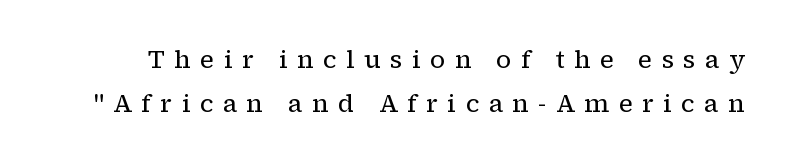
The image shows 25 px text type, upright; set line spacing 1.78x, unusually wide letter spacing (+0.37 em), not underlined.
